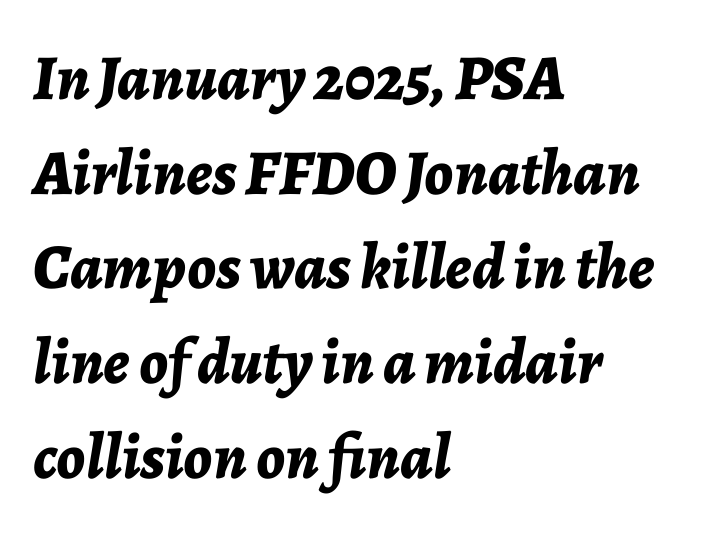
{"italic": "yes", "lean": "right", "slant_degrees": 7, "bold": "yes", "weight": "bold", "width": "normal", "stroke_contrast": "low", "x_height": "medium", "monospaced": "no", "underline": "no", "align": "left", "line_spacing": "normal", "line_spacing_ratio": 1.48, "letter_spacing": "normal", "letter_spacing_em": 0.0, "glyph_px": 64}
